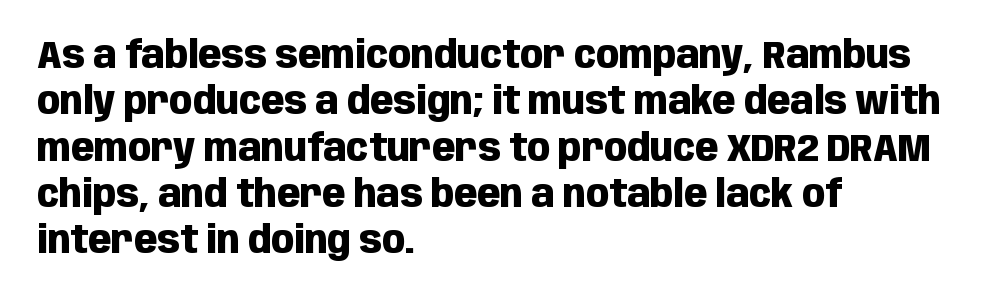
A clean baseline with only descenders dipping below it. Look at the tracking — it's just the regular setting, nothing added. Bold? Absolutely — the strokes are thick and heavy. The paragraph shown leans on its left margin. If you drew a line through each stem, it would be perfectly vertical.
